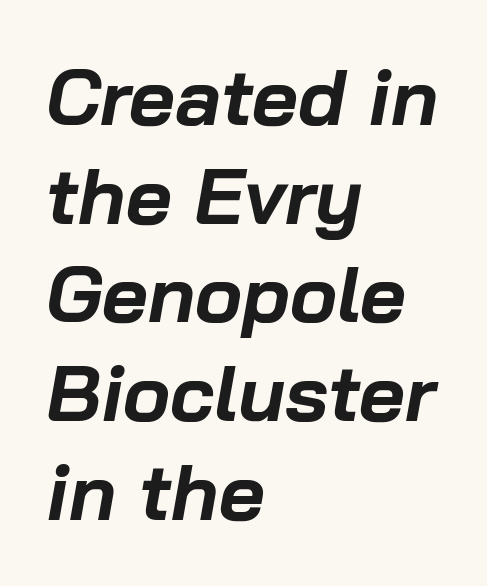
Q: Is the text bold? A: Yes.
Q: Is the text italic (slanted)? A: Yes, it leans right by about 10 degrees.
Q: Is the text underlined? A: No.
Q: How is the paragraph aligned? A: Left-aligned.
Q: Is the spacing between letters normal or unusually wide? A: Normal.
Q: Is the spacing between lines tight, normal or loose? A: Normal.
Q: Width (condensed, normal, or wide)? A: Normal.
Q: Stroke contrast? A: Low.
Q: x-height? A: Medium.
Q: Monospaced? A: No.
